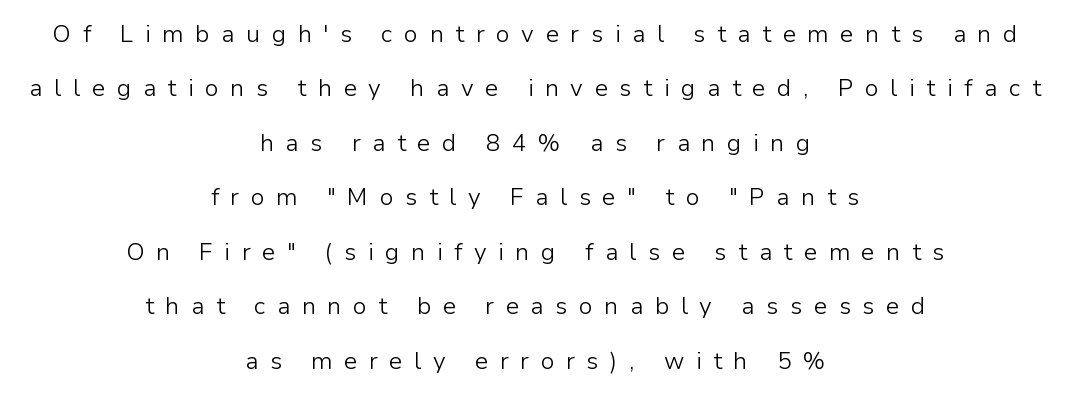
{"italic": "no", "bold": "no", "underline": "no", "align": "center", "line_spacing": "loose", "line_spacing_ratio": 2.27, "letter_spacing": "wide", "letter_spacing_em": 0.48, "glyph_px": 24}
